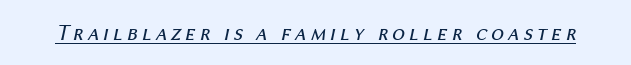
The image shows 23 px text type, italic (leaning right); set underlined.
